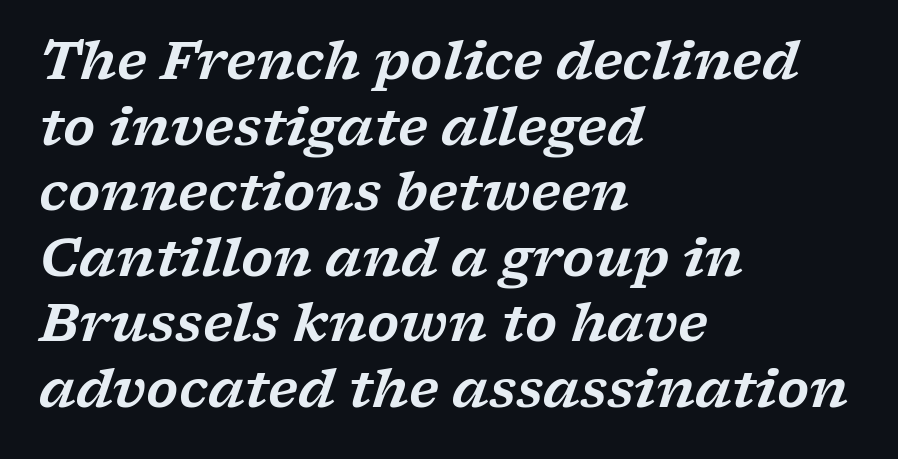
{"serif": "yes", "italic": "yes", "lean": "right", "slant_degrees": 17, "width": "wide", "stroke_contrast": "low", "x_height": "medium", "monospaced": "no", "underline": "no", "align": "left", "line_spacing": "normal", "line_spacing_ratio": 1.26, "letter_spacing": "normal", "letter_spacing_em": 0.0, "glyph_px": 52}
